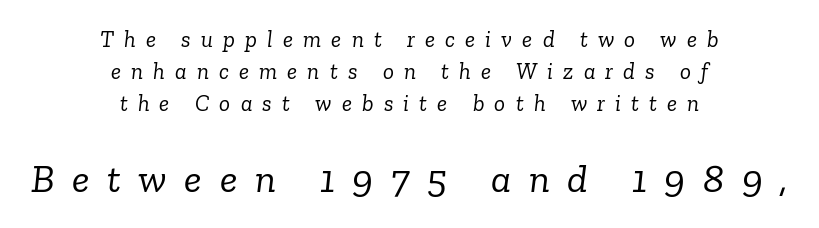
Only glyphs here, with clear space below each row. Think of a printed novel: that variable character pitch is what you see here. Someone cranked the tracking dial way up on this one. Slanted lettering throughout. Quick note: interline space is typical. You can tell from the footed stems that serif type was used.
